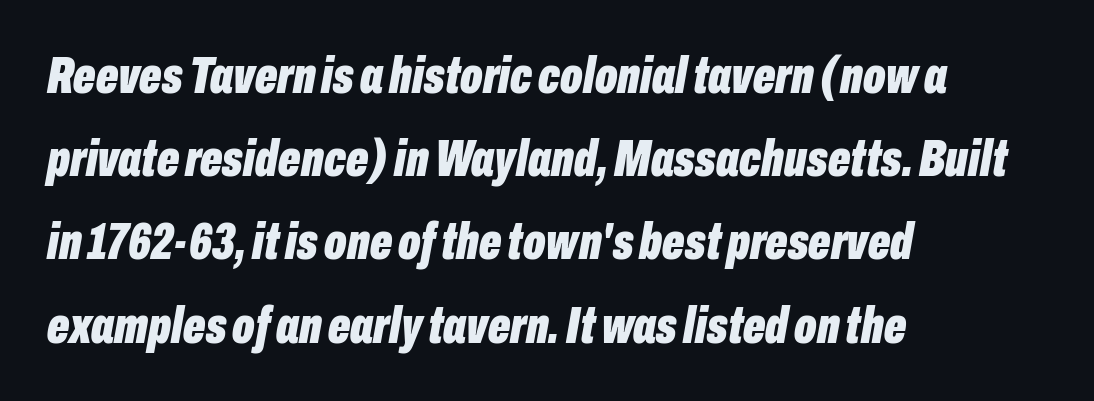
Q: Is the text bold? A: Yes.
Q: Is the text italic (slanted)? A: Yes, it leans right by about 10 degrees.
Q: Is the text underlined? A: No.
Q: How is the paragraph aligned? A: Left-aligned.
Q: Is the spacing between letters normal or unusually wide? A: Normal.
Q: Is the spacing between lines tight, normal or loose? A: Normal.
Q: Width (condensed, normal, or wide)? A: Condensed.
Q: Stroke contrast? A: Low.
Q: x-height? A: Medium.
Q: Monospaced? A: No.
